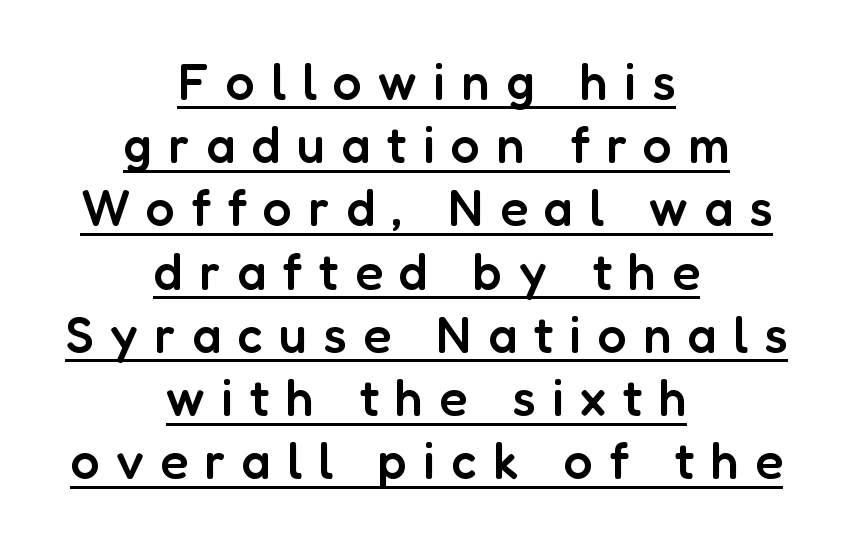
Q: Is the text bold? A: Semi-bold.
Q: Is the text italic (slanted)? A: No, it is upright.
Q: Is the typeface a serif or a sans-serif typeface? A: Sans-serif.
Q: Is the text underlined? A: Yes.
Q: How is the paragraph aligned? A: Centered.
Q: Is the spacing between letters normal or unusually wide? A: Unusually wide.
Q: Width (condensed, normal, or wide)? A: Normal.
Q: Stroke contrast? A: Low.
Q: x-height? A: Medium.
Q: Monospaced? A: No.
